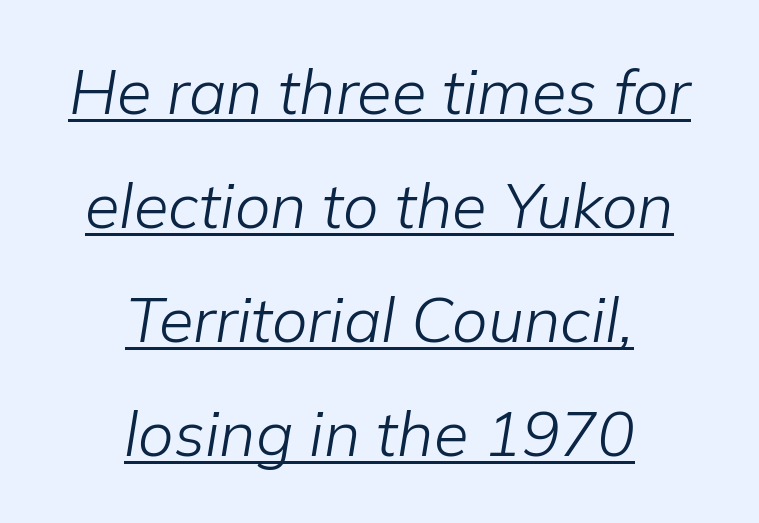
{"italic": "yes", "lean": "right", "slant_degrees": 9, "bold": "no", "weight": "light", "width": "normal", "stroke_contrast": "low", "x_height": "medium", "monospaced": "no", "underline": "yes", "align": "center", "line_spacing_ratio": 1.81, "letter_spacing": "normal", "letter_spacing_em": 0.0, "glyph_px": 63}
